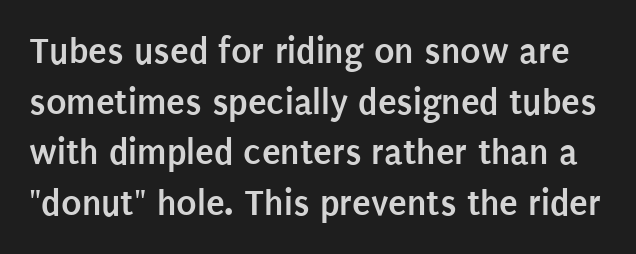
Q: Is the text bold? A: Yes.
Q: Is the text italic (slanted)? A: No, it is upright.
Q: Is the typeface a serif or a sans-serif typeface? A: Sans-serif.
Q: Is the text underlined? A: No.
Q: Is the spacing between letters normal or unusually wide? A: Normal.
Q: Is the spacing between lines tight, normal or loose? A: Normal.
Q: Width (condensed, normal, or wide)? A: Condensed.
Q: Stroke contrast? A: Low.
Q: x-height? A: Large.
Q: Monospaced? A: No.
